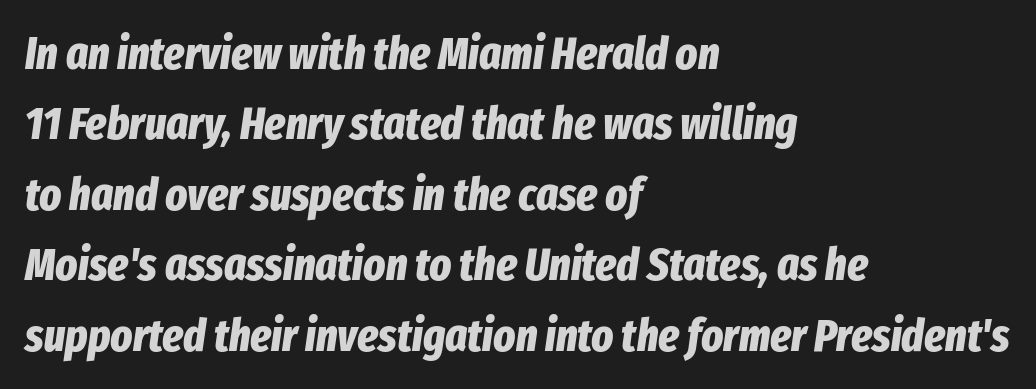
{"italic": "yes", "lean": "right", "slant_degrees": 8, "bold": "yes", "weight": "bold", "width": "condensed", "stroke_contrast": "low", "x_height": "medium", "monospaced": "no", "underline": "no", "align": "left", "line_spacing": "normal", "line_spacing_ratio": 1.53, "letter_spacing": "normal", "letter_spacing_em": 0.0, "glyph_px": 46}
